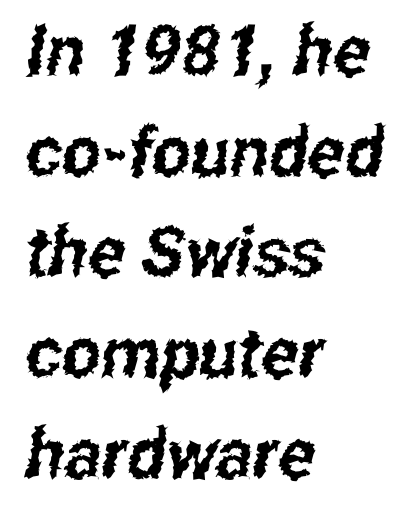
{"serif": "no", "width": "condensed", "stroke_contrast": "low", "x_height": "medium", "monospaced": "no", "underline": "no", "align": "left", "line_spacing": "normal", "line_spacing_ratio": 1.46, "letter_spacing": "normal", "letter_spacing_em": 0.0, "glyph_px": 69}
